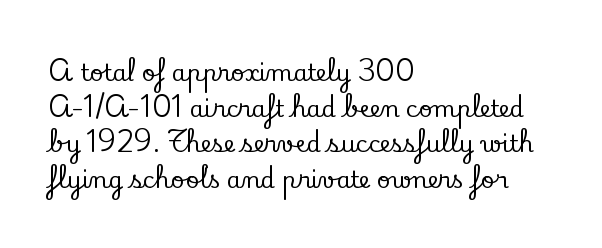
The image shows 23 px text type, upright; set left-aligned, normal line spacing (1.55x), normal letter spacing, not underlined.
